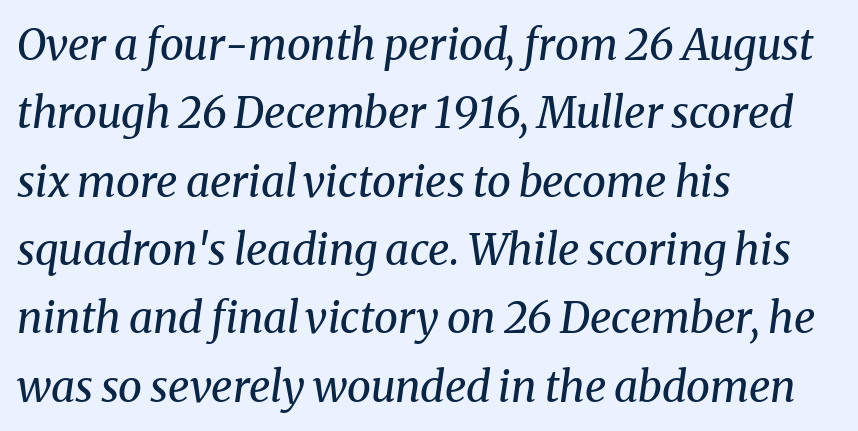
{"serif": "yes", "italic": "yes", "lean": "right", "slant_degrees": 8, "bold": "no", "weight": "regular", "width": "normal", "stroke_contrast": "medium", "x_height": "medium", "monospaced": "no", "underline": "no", "align": "left", "line_spacing": "normal", "line_spacing_ratio": 1.59, "letter_spacing": "normal", "letter_spacing_em": 0.0, "glyph_px": 43}
